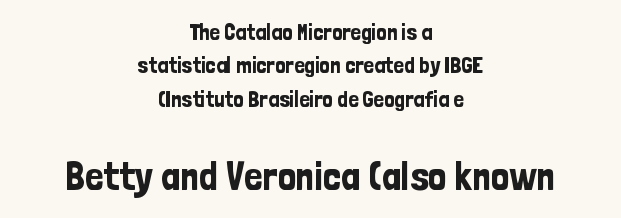
Q: Is the text italic (slanted)? A: No, it is upright.
Q: Is the typeface a serif or a sans-serif typeface? A: Sans-serif.
Q: Is the text underlined? A: No.
Q: How is the paragraph aligned? A: Centered.
Q: Is the spacing between letters normal or unusually wide? A: Normal.
Q: Is the spacing between lines tight, normal or loose? A: Normal.
Q: Which block of text is set in a larger size, the first (top) or the second (bottom)? A: The second (bottom) one.
Q: Width (condensed, normal, or wide)? A: Condensed.
Q: Stroke contrast? A: Low.
Q: x-height? A: Medium.
Q: Monospaced? A: No.
